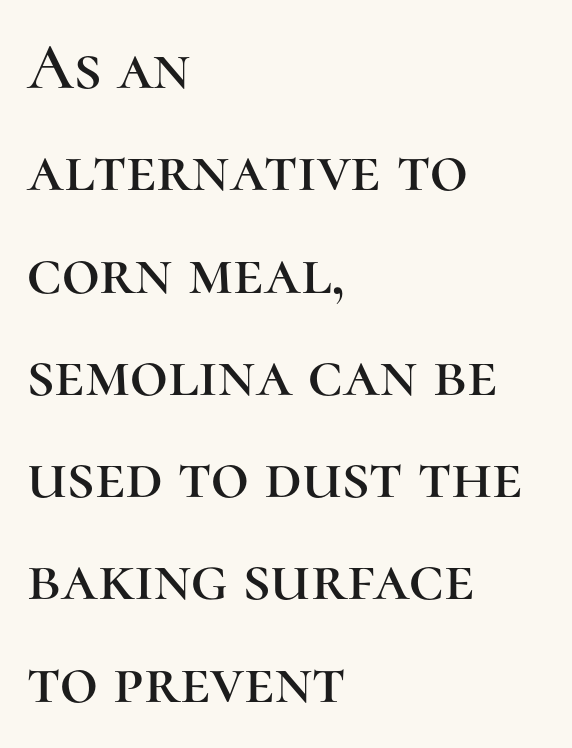
Here the designer chose a conventional face with non-uniform glyph widths. This rendering uses left alignment, leaving the right contour irregular. A clean baseline with only descenders dipping below it. Characters follow at the spacing the type designer built in. In terms of posture, this sample is upright.
